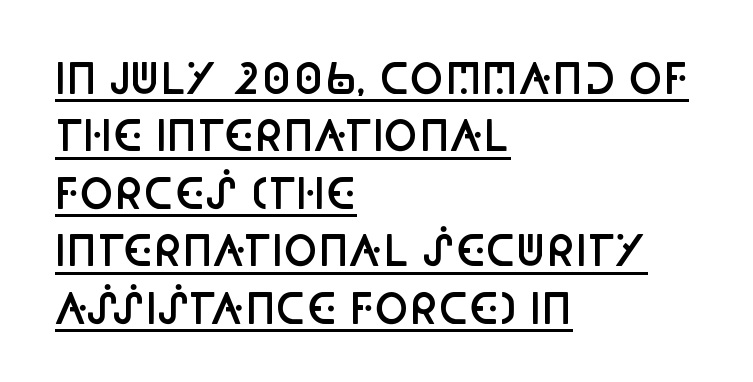
{"serif": "no", "italic": "no", "bold": "semi", "weight": "semibold", "width": "condensed", "stroke_contrast": "low", "x_height": "large", "monospaced": "no", "underline": "yes", "align": "left", "line_spacing": "normal", "line_spacing_ratio": 1.4, "letter_spacing": "normal", "letter_spacing_em": 0.0, "glyph_px": 41}
